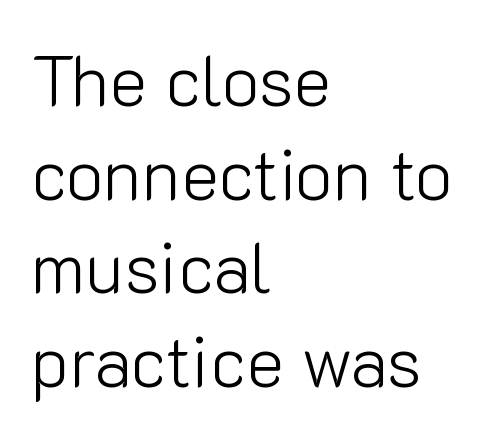
The image shows 71 px light sans-serif type, upright; set left-aligned, normal line spacing (1.32x), normal letter spacing, not underlined; low stroke contrast and a medium x-height.
